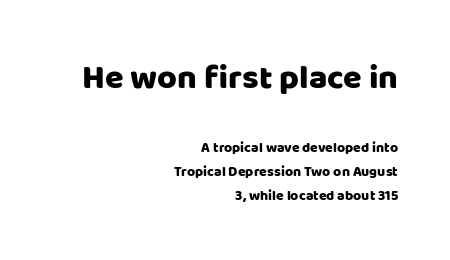
Q: Is the text italic (slanted)? A: No, it is upright.
Q: Is the typeface a serif or a sans-serif typeface? A: Sans-serif.
Q: Is the text underlined? A: No.
Q: How is the paragraph aligned? A: Right-aligned.
Q: Is the spacing between letters normal or unusually wide? A: Normal.
Q: Is the spacing between lines tight, normal or loose? A: Normal.
Q: Which block of text is set in a larger size, the first (top) or the second (bottom)? A: The first (top) one.
Q: Width (condensed, normal, or wide)? A: Normal.
Q: Stroke contrast? A: Low.
Q: x-height? A: Large.
Q: Monospaced? A: No.
